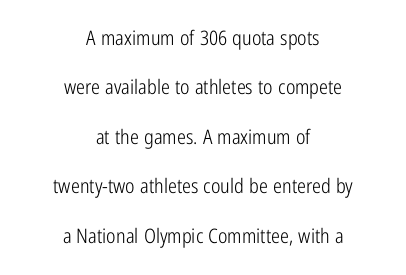
No letter is thick-stroked: the sample isn't bold. Default kerning and tracking; the words read as compact shapes. A student would call this center alignment; a typographer would say set centered. Summary of vertical rhythm: relaxed, with wide interline spacing. Do the letters lean? They stand straight. Lines of text with bare space underneath.
